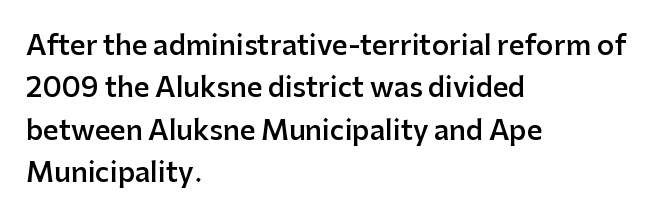
Caption: multi-line text, flush left, ragged right. Compared with typical body copy, the letter spacing here is the same. In terms of leading, this rendering sits right in the middle. Underlining? Definitely not there. How heavy is the stroke? Medium-heavy — a semibold, shy of bold. Style check: upright.
